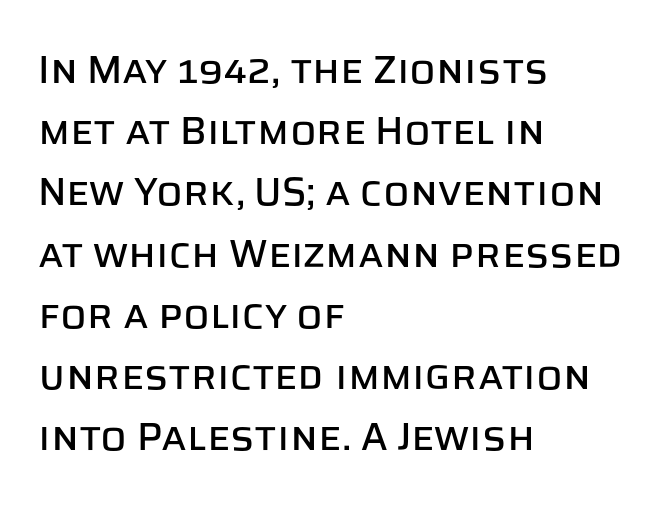
Q: Is the text italic (slanted)? A: No, it is upright.
Q: Is the typeface a serif or a sans-serif typeface? A: Sans-serif.
Q: Is the text underlined? A: No.
Q: How is the paragraph aligned? A: Left-aligned.
Q: Is the spacing between letters normal or unusually wide? A: Normal.
Q: Is the spacing between lines tight, normal or loose? A: Normal.
Q: Width (condensed, normal, or wide)? A: Normal.
Q: Stroke contrast? A: Low.
Q: x-height? A: Large.
Q: Monospaced? A: No.
